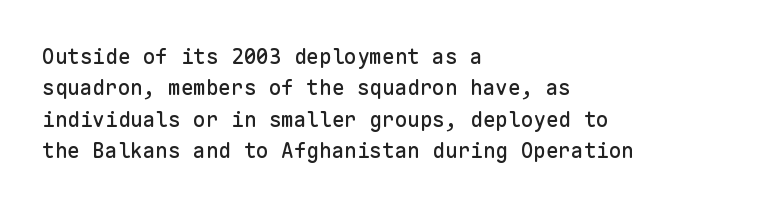
Unmarked baselines from the first word to the last. Every character sits straight up, as roman type does. The lines in this sample share a left origin and differ only in where they stop. Summary of vertical rhythm: regular, with standard interline spacing. Inter-character spacing is left at the font's built-in metrics.
